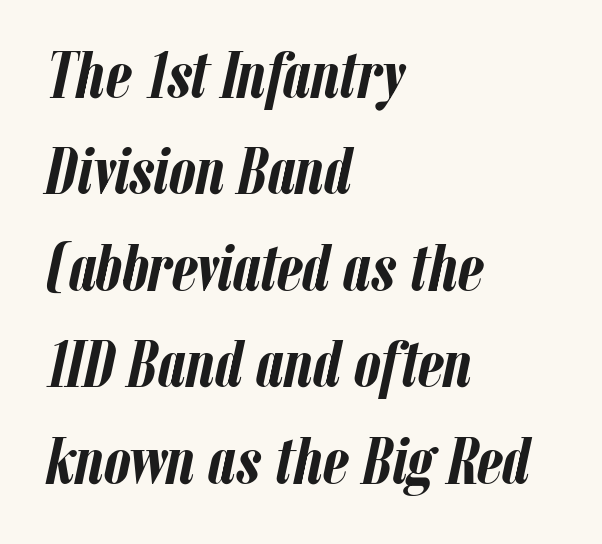
Q: Is the text bold? A: Yes.
Q: Is the text italic (slanted)? A: Yes, it leans right by about 12 degrees.
Q: Is the text underlined? A: No.
Q: How is the paragraph aligned? A: Left-aligned.
Q: Is the spacing between letters normal or unusually wide? A: Normal.
Q: Is the spacing between lines tight, normal or loose? A: Normal.
Q: Width (condensed, normal, or wide)? A: Condensed.
Q: Stroke contrast? A: Low.
Q: x-height? A: Medium.
Q: Monospaced? A: No.
